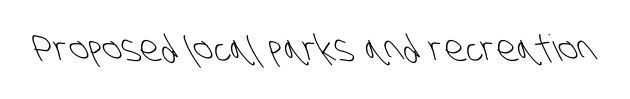
The passage shown is typed in a proportional face where columns would drift. Look at the tracking — it's just the regular setting, nothing added. The characters are drawn with everyday or finer stroke widths. Decoration check: the copy has no underline.
